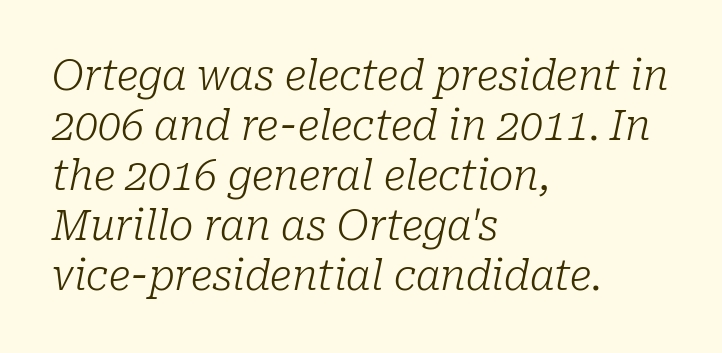
The image shows 41 px light serif type, italic (leaning right); set left-aligned, line spacing 1.22x, normal letter spacing, not underlined; low stroke contrast and a medium x-height.
